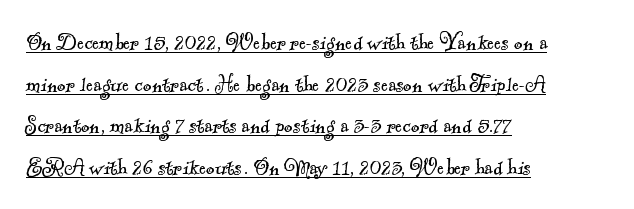
Q: Is the text bold? A: No.
Q: Is the text underlined? A: Yes.
Q: How is the paragraph aligned? A: Left-aligned.
Q: Is the spacing between letters normal or unusually wide? A: Normal.
Q: Is the spacing between lines tight, normal or loose? A: Normal.
